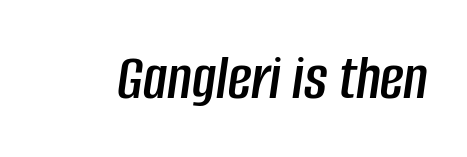
The image shows 65 px condensed type, italic (leaning right); set normal letter spacing, not underlined; low stroke contrast and a large x-height.
